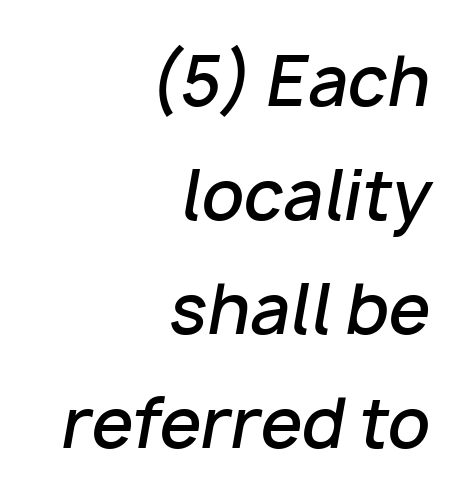
Tracking value appears to be zero — textbook default spacing. The specimen omits any rule beneath the text block's lines. Leading: standard. Observe the lean: these are italic letterforms. The characters look somewhat weighty, a semibold short of true bold.
